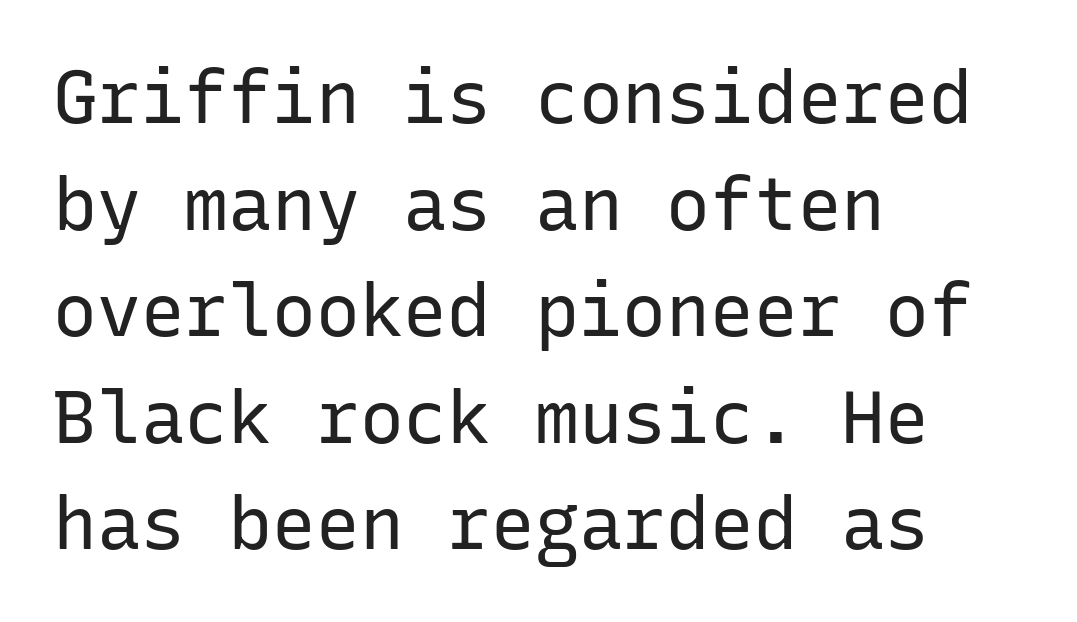
The image shows 73 px regular-weight sans-serif type, upright, monospaced; set left-aligned, normal line spacing (1.46x), normal letter spacing, not underlined; low stroke contrast and a medium x-height.
